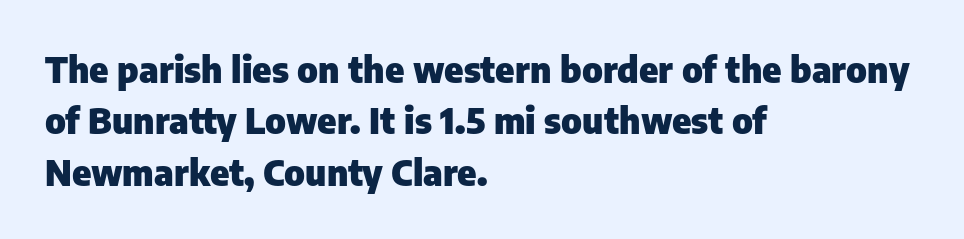
The image shows 36 px heavy sans-serif type, upright; set left-aligned, normal line spacing (1.43x), normal letter spacing, not underlined; low stroke contrast and a medium x-height.
